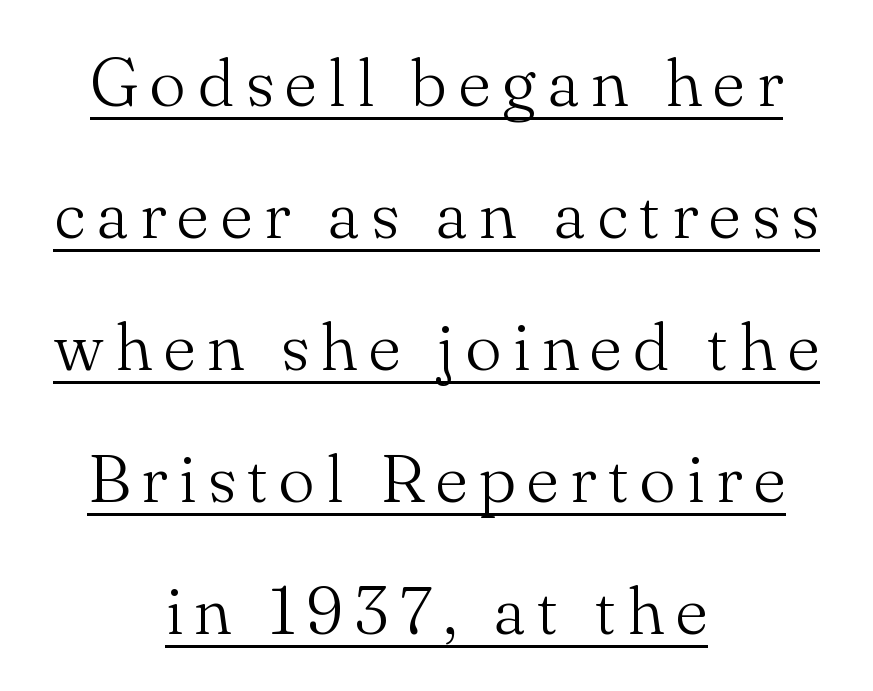
The image shows 68 px light serif type, upright; set centered, loose line spacing (1.94x), underlined; medium stroke contrast and a small x-height.
